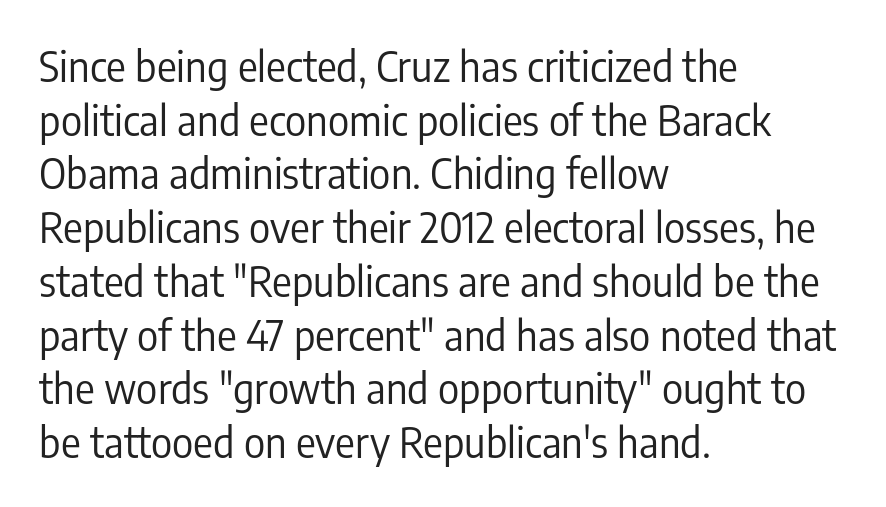
Caption: face not bold, strokes unweighted. Students, note that the glyphs here touch the page at normal intervals. Each letter's strokes conclude bluntly, with no projecting serifs. Character widths vary here, with narrow letters taking less room than wide ones. Unlike italic type, these characters show no tilt at all.
